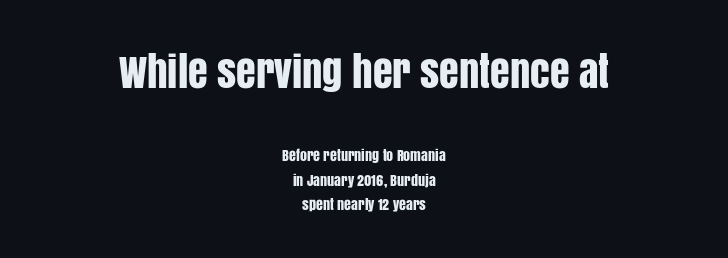
{"serif": "no", "italic": "no", "width": "condensed", "stroke_contrast": "low", "x_height": "large", "monospaced": "no", "underline": "no", "align": "center", "line_spacing_ratio": 1.77, "letter_spacing": "normal", "letter_spacing_em": 0.0, "larger_block": "first", "size_ratio": 2.86, "glyph_px": 40}
